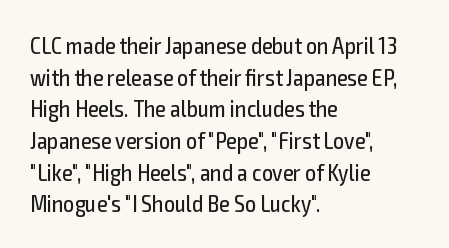
The image shows 24 px text type, upright; set left-aligned, normal line spacing (1.32x), normal letter spacing, not underlined.
